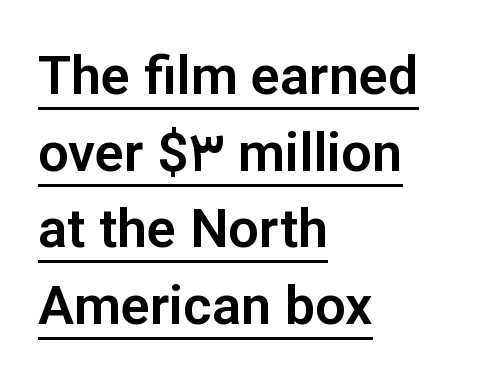
{"serif": "no", "italic": "no", "width": "normal", "stroke_contrast": "low", "x_height": "medium", "monospaced": "no", "underline": "yes", "align": "left", "line_spacing": "normal", "line_spacing_ratio": 1.42, "letter_spacing": "normal", "letter_spacing_em": 0.0, "glyph_px": 54}
